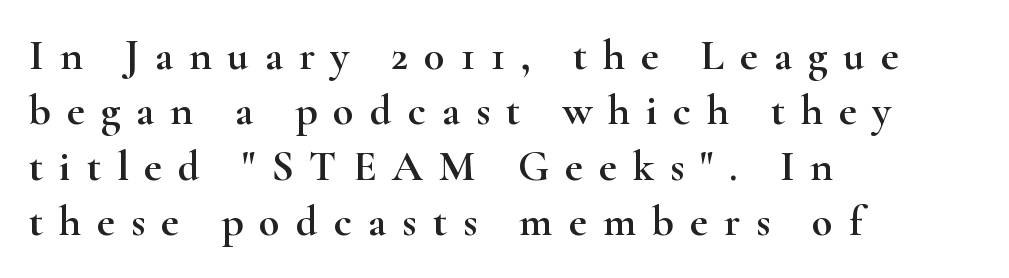
Q: Is the text italic (slanted)? A: No, it is upright.
Q: Is the typeface a serif or a sans-serif typeface? A: Serif.
Q: Is the text underlined? A: No.
Q: How is the paragraph aligned? A: Left-aligned.
Q: Is the spacing between letters normal or unusually wide? A: Unusually wide.
Q: Is the spacing between lines tight, normal or loose? A: Normal.
Q: Width (condensed, normal, or wide)? A: Wide.
Q: Stroke contrast? A: High.
Q: x-height? A: Small.
Q: Monospaced? A: No.
